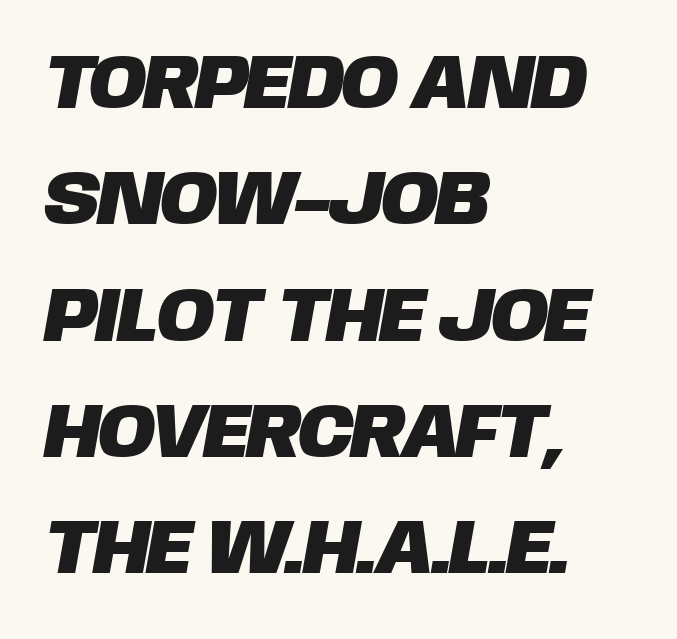
{"serif": "no", "width": "normal", "stroke_contrast": "low", "x_height": "large", "monospaced": "no", "underline": "no", "align": "left", "line_spacing": "normal", "line_spacing_ratio": 1.51, "letter_spacing": "normal", "letter_spacing_em": 0.0, "glyph_px": 77}
